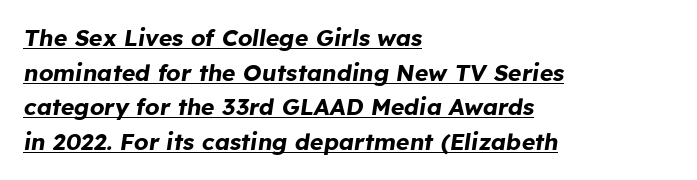
{"italic": "yes", "lean": "right", "slant_degrees": 8, "bold": "yes", "underline": "yes", "align": "left", "line_spacing": "normal", "line_spacing_ratio": 1.51, "letter_spacing": "normal", "letter_spacing_em": 0.0, "glyph_px": 23}
